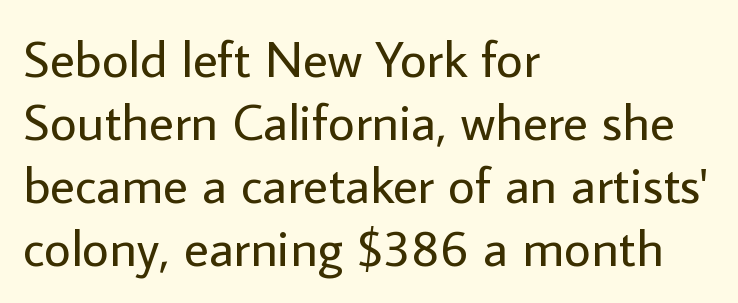
Q: Is the text bold? A: No.
Q: Is the text italic (slanted)? A: No, it is upright.
Q: Is the typeface a serif or a sans-serif typeface? A: Sans-serif.
Q: Is the text underlined? A: No.
Q: How is the paragraph aligned? A: Left-aligned.
Q: Is the spacing between letters normal or unusually wide? A: Normal.
Q: Width (condensed, normal, or wide)? A: Normal.
Q: Stroke contrast? A: Low.
Q: x-height? A: Medium.
Q: Monospaced? A: No.
